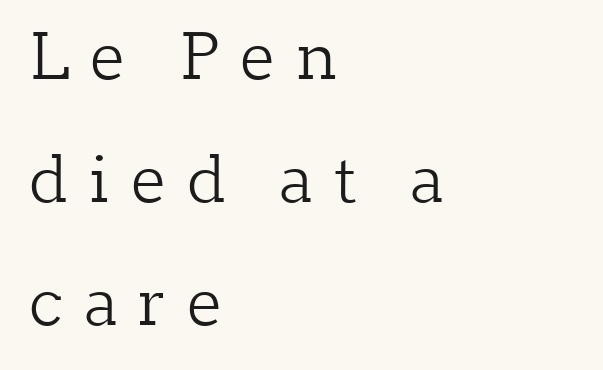
Do the letters lean? They stand straight. One glance says open: line gaps are wider than usual. A student would call this left alignment; a typographer would say flush left, rag right. Between one letter and the next there's a generous, obvious gap.
